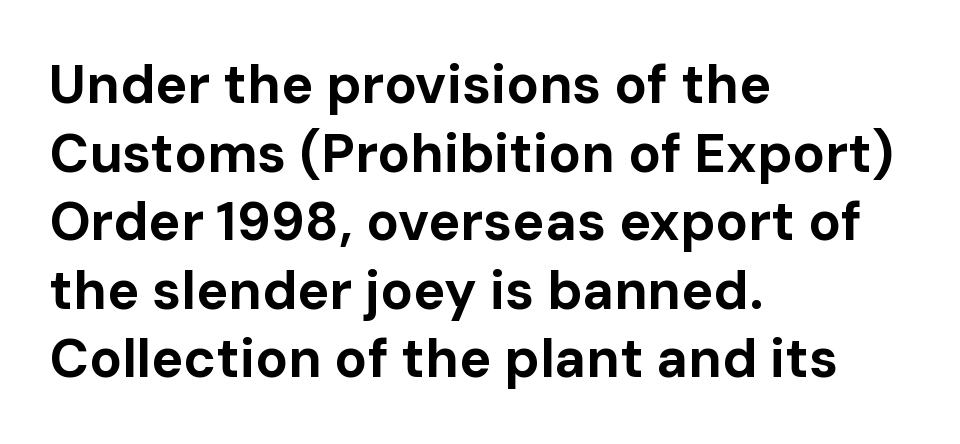
The face used here is a sans, in the tradition of grotesques and geometrics. Which margin do the lines hug? The left one — the right edge is uneven. Lines of text with bare space underneath. Compared with typical paragraphs, the rows here are spaced about the same.
